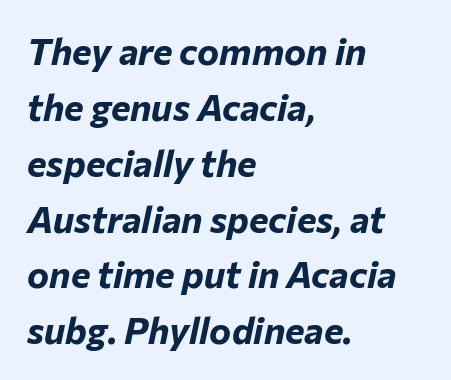
{"italic": "yes", "lean": "right", "slant_degrees": 12, "bold": "yes", "weight": "bold", "width": "normal", "stroke_contrast": "low", "x_height": "medium", "monospaced": "no", "underline": "no", "align": "left", "line_spacing": "normal", "line_spacing_ratio": 1.51, "letter_spacing": "normal", "letter_spacing_em": 0.0, "glyph_px": 37}
